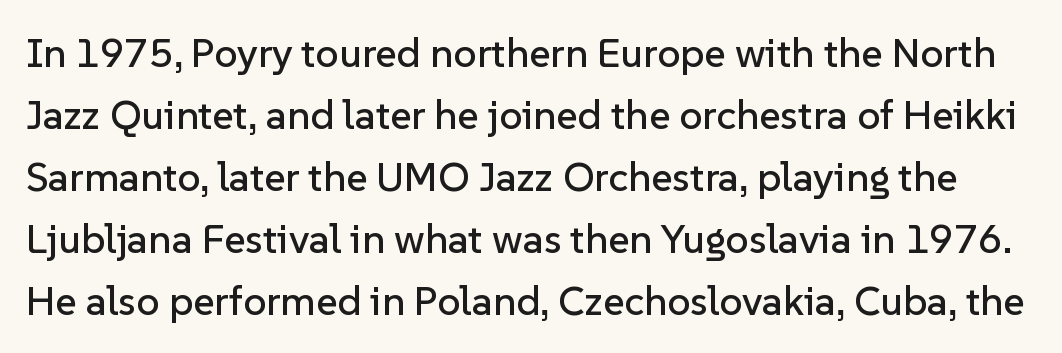
{"serif": "no", "italic": "no", "width": "normal", "stroke_contrast": "low", "x_height": "medium", "monospaced": "no", "underline": "no", "line_spacing": "normal", "line_spacing_ratio": 1.51, "letter_spacing": "normal", "letter_spacing_em": 0.0, "glyph_px": 41}
